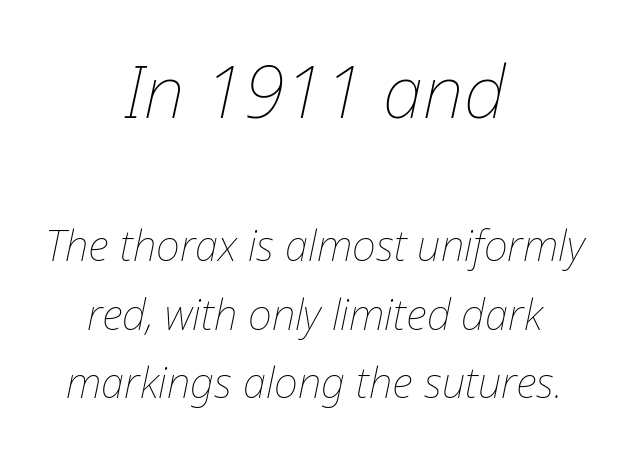
Q: Is the text bold? A: No.
Q: Is the text italic (slanted)? A: Yes, it leans right by about 12 degrees.
Q: Is the text underlined? A: No.
Q: How is the paragraph aligned? A: Centered.
Q: Is the spacing between letters normal or unusually wide? A: Normal.
Q: Is the spacing between lines tight, normal or loose? A: Normal.
Q: Which block of text is set in a larger size, the first (top) or the second (bottom)? A: The first (top) one.
Q: Width (condensed, normal, or wide)? A: Normal.
Q: Stroke contrast? A: Low.
Q: x-height? A: Medium.
Q: Monospaced? A: No.
